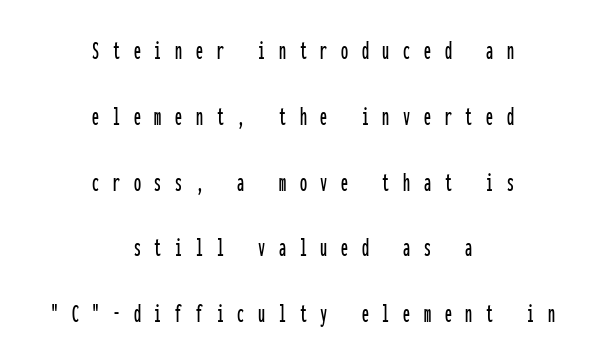
Q: Is the text italic (slanted)? A: No, it is upright.
Q: Is the typeface a serif or a sans-serif typeface? A: Sans-serif.
Q: Is the text underlined? A: No.
Q: How is the paragraph aligned? A: Centered.
Q: Is the spacing between letters normal or unusually wide? A: Unusually wide.
Q: Is the spacing between lines tight, normal or loose? A: Loose.
Q: Width (condensed, normal, or wide)? A: Condensed.
Q: Stroke contrast? A: Low.
Q: x-height? A: Medium.
Q: Monospaced? A: Yes.
